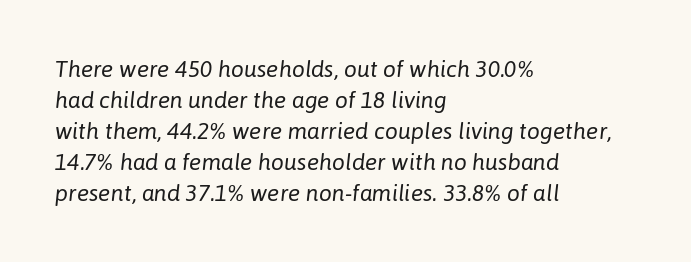
The image shows 23 px text type, italic (leaning right); set left-aligned, normal line spacing (1.35x), normal letter spacing, not underlined.
